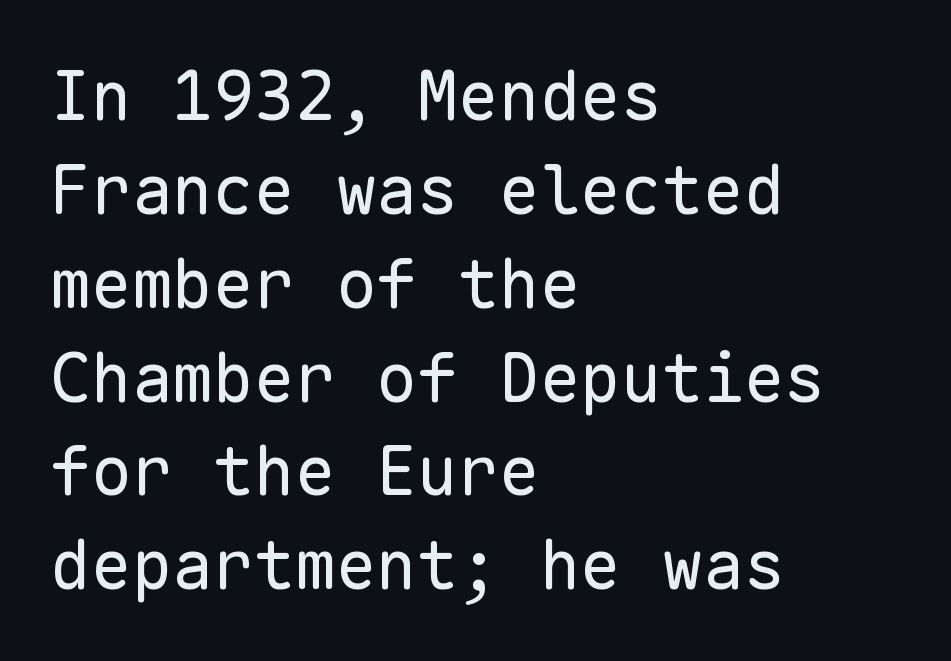
{"serif": "no", "italic": "no", "bold": "no", "weight": "regular", "width": "normal", "stroke_contrast": "low", "x_height": "medium", "monospaced": "yes", "underline": "no", "align": "left", "line_spacing": "normal", "line_spacing_ratio": 1.38, "letter_spacing": "normal", "letter_spacing_em": 0.0, "glyph_px": 68}
